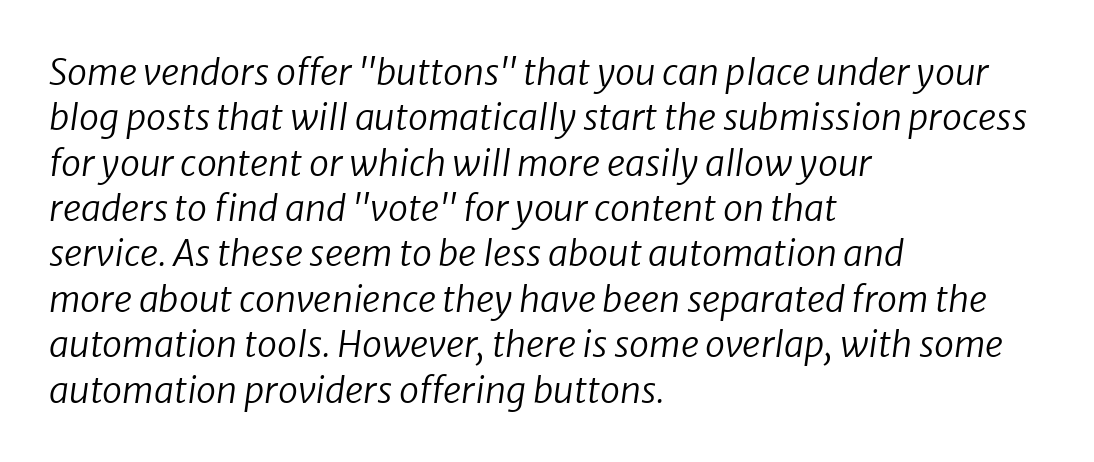
Q: Is the text bold? A: No.
Q: Is the typeface a serif or a sans-serif typeface? A: Sans-serif.
Q: Is the text underlined? A: No.
Q: How is the paragraph aligned? A: Left-aligned.
Q: Is the spacing between letters normal or unusually wide? A: Normal.
Q: Is the spacing between lines tight, normal or loose? A: Normal.
Q: Width (condensed, normal, or wide)? A: Normal.
Q: Stroke contrast? A: Low.
Q: x-height? A: Medium.
Q: Monospaced? A: No.
